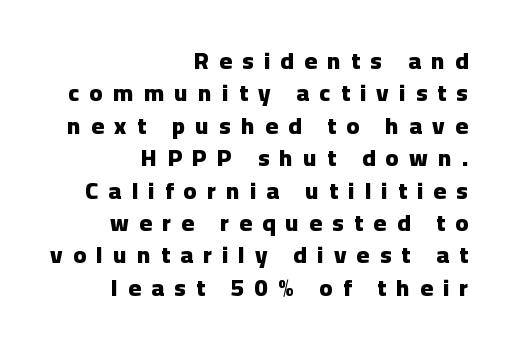
Q: Is the text bold? A: Yes.
Q: Is the text italic (slanted)? A: No, it is upright.
Q: Is the text underlined? A: No.
Q: How is the paragraph aligned? A: Right-aligned.
Q: Is the spacing between letters normal or unusually wide? A: Unusually wide.
Q: Is the spacing between lines tight, normal or loose? A: Normal.
